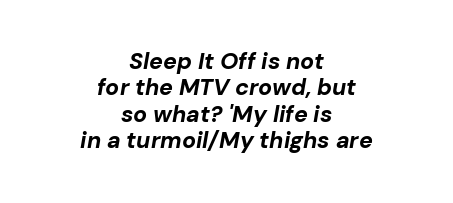
The font is running at its bold setting. Each new line begins almost immediately beneath the previous one. The letters are slanted; this is an italic face. The text block is weighted toward neither margin, spreading evenly from the middle.
